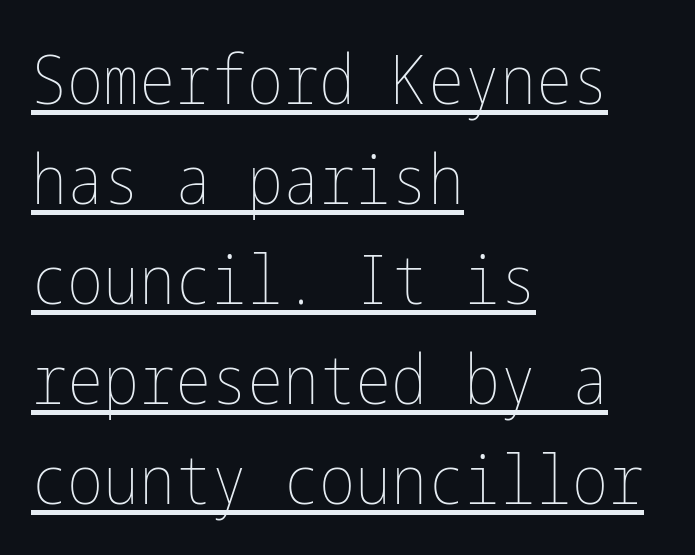
Q: Is the text bold? A: No.
Q: Is the text italic (slanted)? A: No, it is upright.
Q: Is the text underlined? A: Yes.
Q: How is the paragraph aligned? A: Left-aligned.
Q: Is the spacing between letters normal or unusually wide? A: Normal.
Q: Is the spacing between lines tight, normal or loose? A: Normal.
Q: Width (condensed, normal, or wide)? A: Condensed.
Q: Stroke contrast? A: Low.
Q: x-height? A: Medium.
